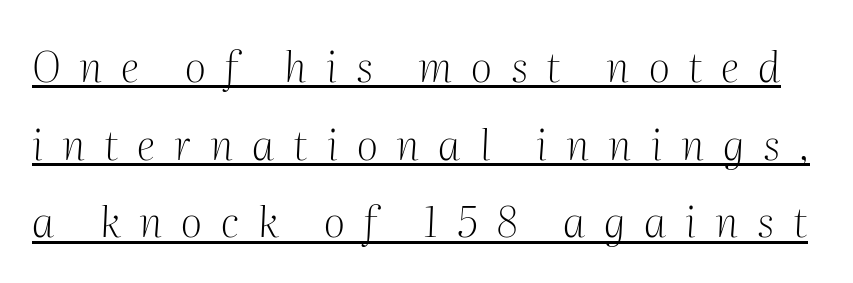
Slant detected: the letters are inclined. The weight tops out at a normal text grade. These characters rest on top of a visible drawn line. The text was rendered using a seriffed face with decorative stroke endings. A typesetter would call this proportional, since set widths differ per character. Someone cranked the tracking dial way up on this one.
